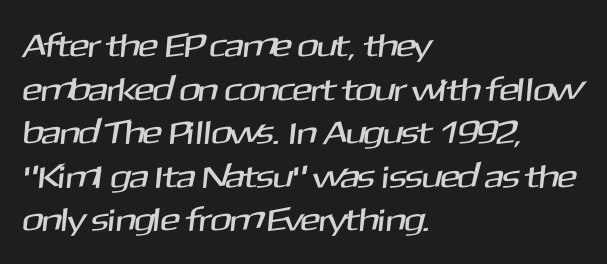
Q: Is the typeface a serif or a sans-serif typeface? A: Sans-serif.
Q: Is the text underlined? A: No.
Q: How is the paragraph aligned? A: Left-aligned.
Q: Is the spacing between letters normal or unusually wide? A: Normal.
Q: Is the spacing between lines tight, normal or loose? A: Normal.
Q: Width (condensed, normal, or wide)? A: Normal.
Q: Stroke contrast? A: Medium.
Q: x-height? A: Medium.
Q: Monospaced? A: No.
